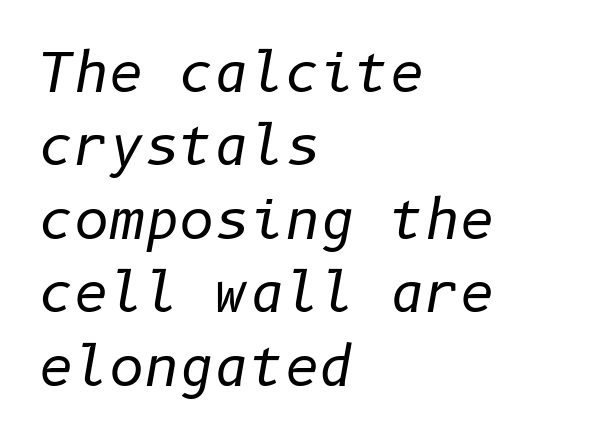
This sample is left-justified, so line endings fall wherever the words run out. Every character sits at an angle, as italics do. How would I describe the line gaps? Plain and ordinary. Clear beneath every line of the passage. Nothing unusual about the tracking: characters are spaced as the font intends.
